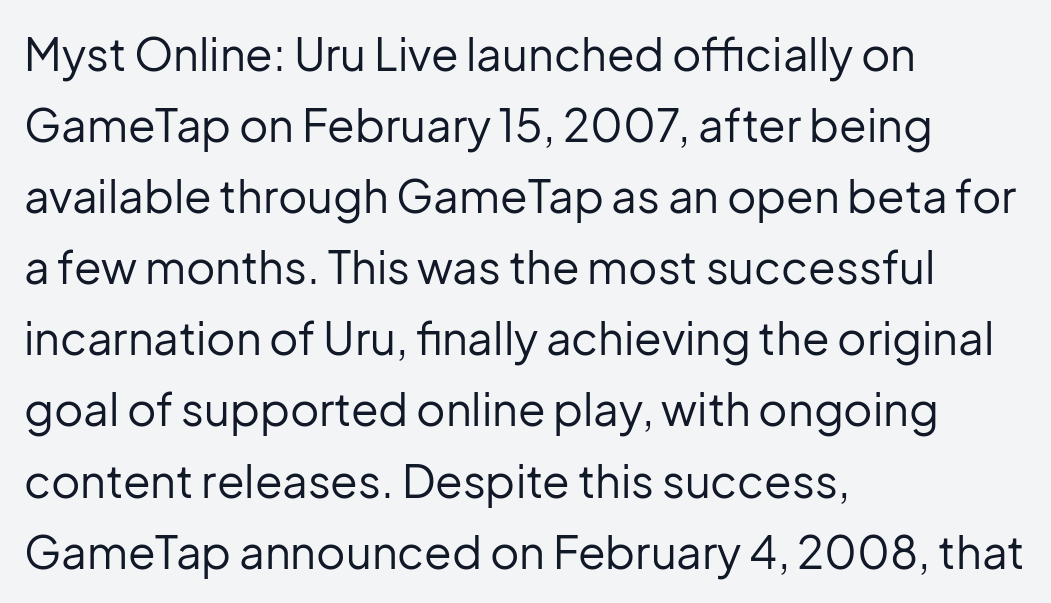
{"serif": "no", "italic": "no", "bold": "no", "weight": "regular", "width": "normal", "stroke_contrast": "low", "x_height": "medium", "monospaced": "no", "underline": "no", "align": "left", "line_spacing": "normal", "line_spacing_ratio": 1.58, "letter_spacing": "normal", "letter_spacing_em": 0.0, "glyph_px": 45}
